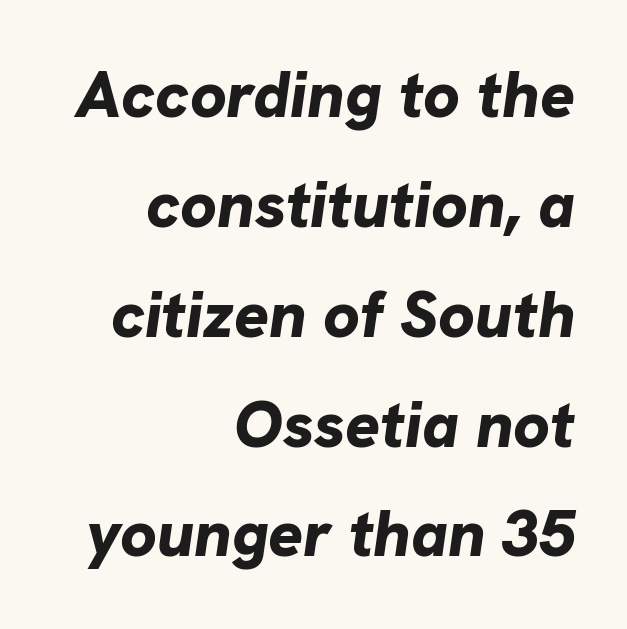
{"italic": "yes", "lean": "right", "slant_degrees": 8, "bold": "yes", "weight": "bold", "width": "normal", "stroke_contrast": "low", "x_height": "medium", "monospaced": "no", "underline": "no", "align": "right", "line_spacing": "normal", "line_spacing_ratio": 1.69, "letter_spacing": "normal", "letter_spacing_em": 0.0, "glyph_px": 65}
